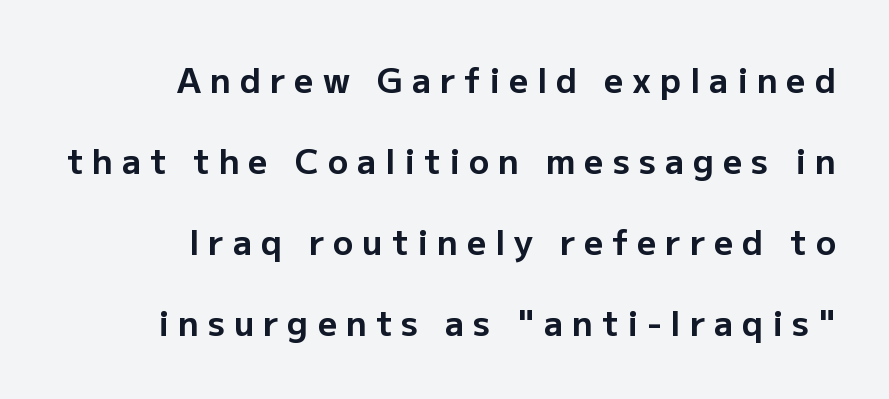
{"serif": "no", "italic": "no", "bold": "yes", "weight": "bold", "width": "normal", "stroke_contrast": "low", "x_height": "medium", "monospaced": "no", "underline": "no", "align": "right", "line_spacing": "loose", "line_spacing_ratio": 2.38, "letter_spacing": "wide", "letter_spacing_em": 0.26, "glyph_px": 34}
